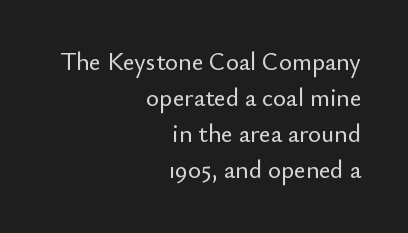
The image shows 25 px text type, upright; set right-aligned, normal line spacing (1.44x), normal letter spacing, not underlined.
